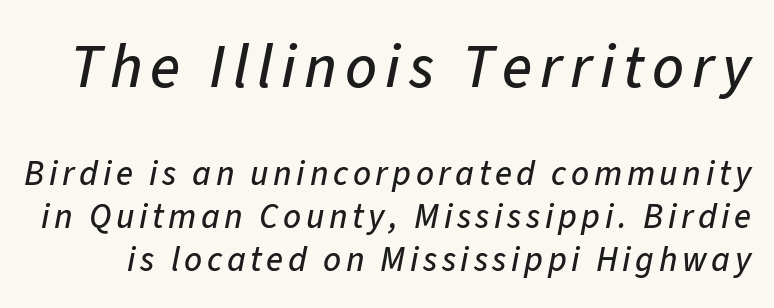
{"italic": "yes", "lean": "right", "slant_degrees": 11, "width": "normal", "stroke_contrast": "low", "x_height": "medium", "monospaced": "no", "underline": "no", "line_spacing_ratio": 1.23, "larger_block": "first", "size_ratio": 1.77, "glyph_px": 62}
